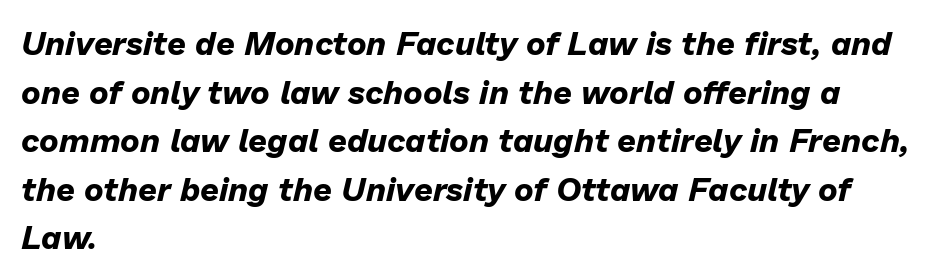
Q: Is the text bold? A: Yes.
Q: Is the text italic (slanted)? A: Yes, it leans right by about 13 degrees.
Q: Is the text underlined? A: No.
Q: How is the paragraph aligned? A: Left-aligned.
Q: Is the spacing between letters normal or unusually wide? A: Normal.
Q: Is the spacing between lines tight, normal or loose? A: Normal.
Q: Width (condensed, normal, or wide)? A: Normal.
Q: Stroke contrast? A: Low.
Q: x-height? A: Medium.
Q: Monospaced? A: No.
